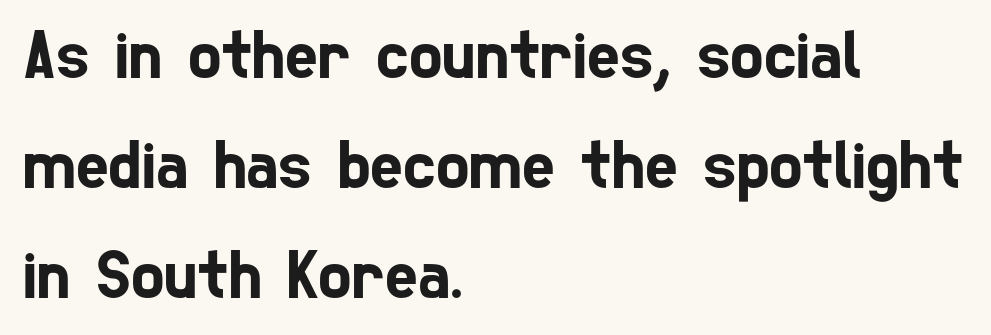
Q: Is the typeface a serif or a sans-serif typeface? A: Sans-serif.
Q: Is the text underlined? A: No.
Q: How is the paragraph aligned? A: Left-aligned.
Q: Is the spacing between letters normal or unusually wide? A: Normal.
Q: Is the spacing between lines tight, normal or loose? A: Normal.
Q: Width (condensed, normal, or wide)? A: Condensed.
Q: Stroke contrast? A: Low.
Q: x-height? A: Medium.
Q: Monospaced? A: No.
